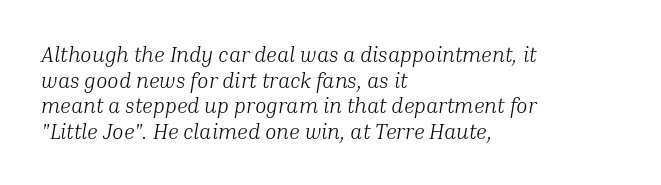
Emphasis-style slanted type is in use. How are the letters spaced? Ordinarily, with no added tracking. One-word summary of the alignment: left. The weight tops out at a normal text grade. This rendering features lettering with no underline.
